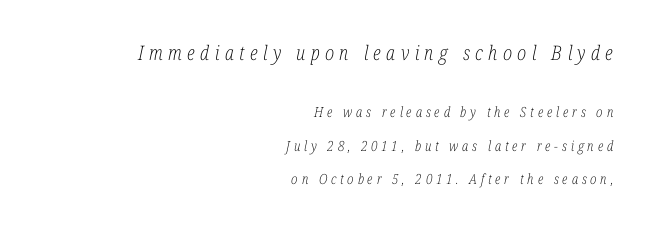
Unbolded letterforms with no extra heft. Alignment: flush right. Quick note: interline space is abundant. The passage shown is not underscored anywhere. The text carries the slant typical of an italic or oblique font.
